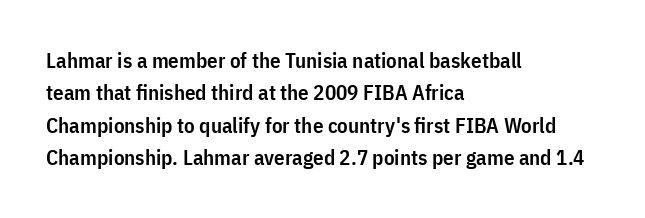
Q: Is the text bold? A: Semi-bold.
Q: Is the text italic (slanted)? A: No, it is upright.
Q: Is the text underlined? A: No.
Q: How is the paragraph aligned? A: Left-aligned.
Q: Is the spacing between letters normal or unusually wide? A: Normal.
Q: Is the spacing between lines tight, normal or loose? A: Normal.
